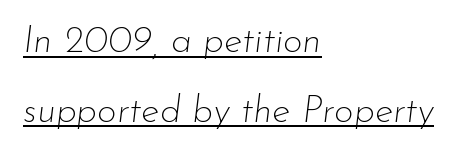
{"italic": "yes", "lean": "right", "slant_degrees": 7, "bold": "no", "weight": "thin", "width": "normal", "stroke_contrast": "low", "x_height": "small", "monospaced": "no", "underline": "yes", "align": "left", "line_spacing_ratio": 1.83, "letter_spacing": "normal", "letter_spacing_em": 0.0, "glyph_px": 38}
